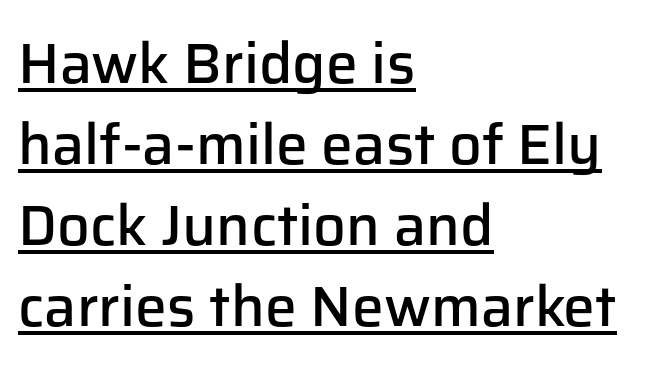
The image shows 57 px semibold sans-serif type, upright; set left-aligned, normal line spacing (1.42x), normal letter spacing, underlined; low stroke contrast and a medium x-height.
